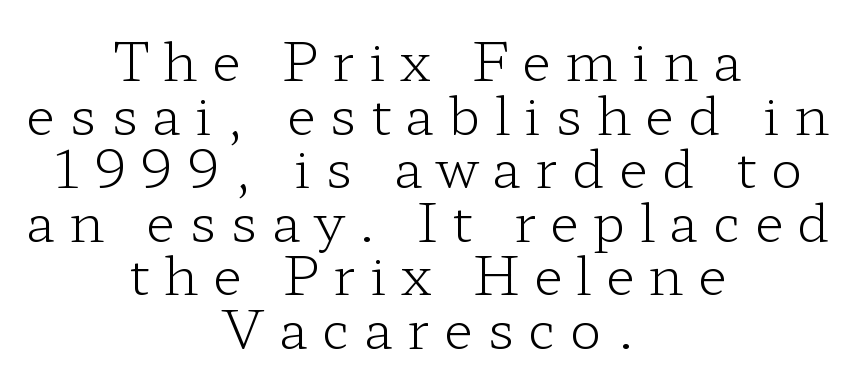
Q: Is the text bold? A: No.
Q: Is the text italic (slanted)? A: No, it is upright.
Q: Is the typeface a serif or a sans-serif typeface? A: Serif.
Q: Is the text underlined? A: No.
Q: How is the paragraph aligned? A: Centered.
Q: Is the spacing between letters normal or unusually wide? A: Unusually wide.
Q: Is the spacing between lines tight, normal or loose? A: Tight.
Q: Width (condensed, normal, or wide)? A: Wide.
Q: Stroke contrast? A: Low.
Q: x-height? A: Medium.
Q: Monospaced? A: No.
